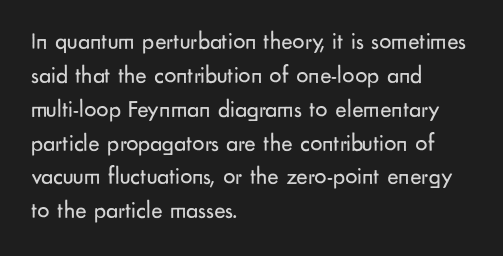
{"italic": "no", "bold": "no", "underline": "no", "align": "left", "line_spacing": "normal", "line_spacing_ratio": 1.41, "letter_spacing": "normal", "letter_spacing_em": 0.0, "glyph_px": 24}
